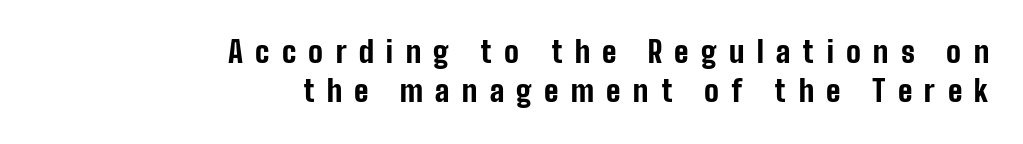
{"serif": "no", "italic": "no", "bold": "yes", "weight": "bold", "width": "condensed", "stroke_contrast": "low", "x_height": "medium", "monospaced": "no", "underline": "no", "align": "right", "line_spacing": "normal", "line_spacing_ratio": 1.35, "letter_spacing": "wide", "letter_spacing_em": 0.43, "glyph_px": 29}
